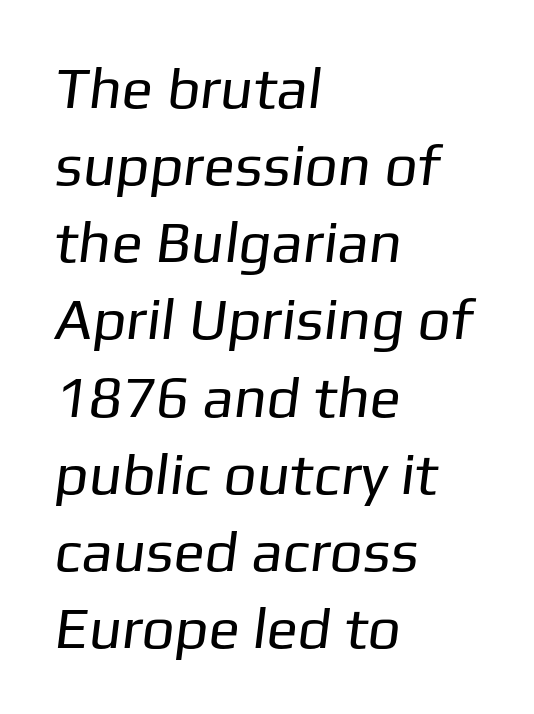
{"serif": "no", "bold": "no", "weight": "regular", "width": "normal", "stroke_contrast": "low", "x_height": "medium", "monospaced": "no", "underline": "no", "align": "left", "line_spacing": "normal", "line_spacing_ratio": 1.33, "letter_spacing": "normal", "letter_spacing_em": 0.0, "glyph_px": 58}
